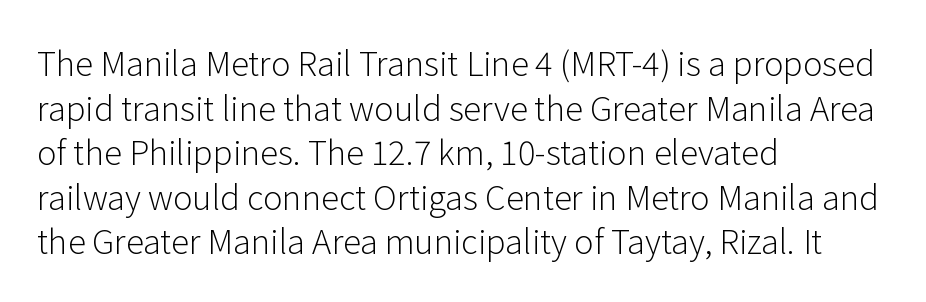
Style check: upright. A typesetter would call this leading conventional body-copy spacing. Is the type heavy? It reads as light-to-regular instead. Does the type have serifs? No, each stem ends abruptly. Compared with typical body copy, the letter spacing here is the same. The paragraph has a hard left edge and a soft right edge.
